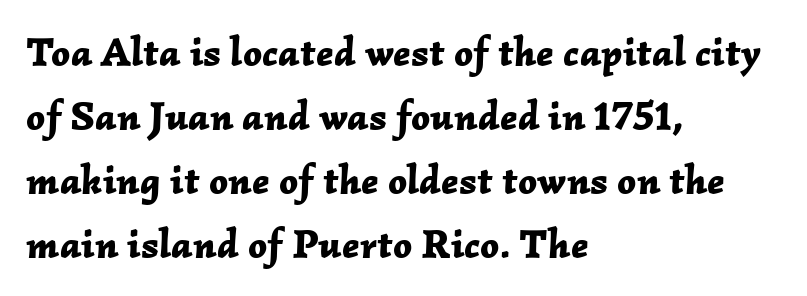
Q: Is the text bold? A: Yes.
Q: Is the text italic (slanted)? A: Yes, it leans right by about 2 degrees.
Q: Is the text underlined? A: No.
Q: How is the paragraph aligned? A: Left-aligned.
Q: Is the spacing between letters normal or unusually wide? A: Normal.
Q: Is the spacing between lines tight, normal or loose? A: Normal.
Q: Width (condensed, normal, or wide)? A: Normal.
Q: Stroke contrast? A: Low.
Q: x-height? A: Medium.
Q: Monospaced? A: No.
